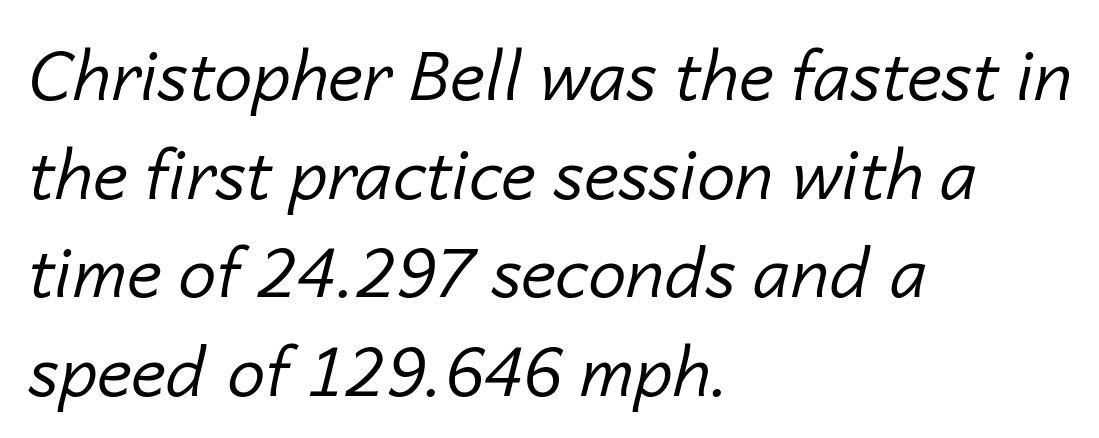
Q: Is the text bold? A: No.
Q: Is the text italic (slanted)? A: Yes, it leans right by about 14 degrees.
Q: Is the text underlined? A: No.
Q: How is the paragraph aligned? A: Left-aligned.
Q: Is the spacing between letters normal or unusually wide? A: Normal.
Q: Is the spacing between lines tight, normal or loose? A: Normal.
Q: Width (condensed, normal, or wide)? A: Normal.
Q: Stroke contrast? A: Low.
Q: x-height? A: Medium.
Q: Monospaced? A: No.
